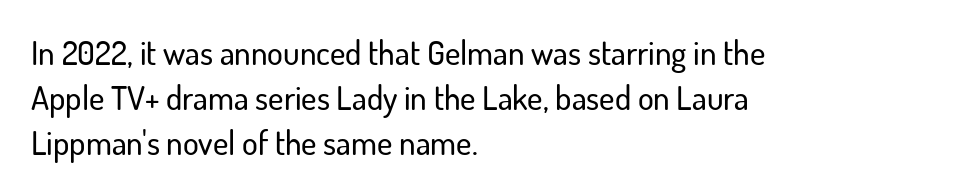
Q: Is the text italic (slanted)? A: No, it is upright.
Q: Is the typeface a serif or a sans-serif typeface? A: Sans-serif.
Q: Is the text underlined? A: No.
Q: How is the paragraph aligned? A: Left-aligned.
Q: Is the spacing between letters normal or unusually wide? A: Normal.
Q: Is the spacing between lines tight, normal or loose? A: Normal.
Q: Width (condensed, normal, or wide)? A: Normal.
Q: Stroke contrast? A: Low.
Q: x-height? A: Small.
Q: Monospaced? A: No.
